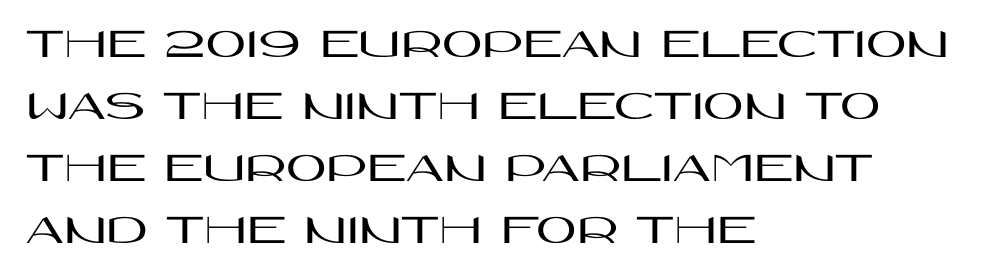
Q: Is the text italic (slanted)? A: No, it is upright.
Q: Is the typeface a serif or a sans-serif typeface? A: Sans-serif.
Q: Is the text underlined? A: No.
Q: How is the paragraph aligned? A: Left-aligned.
Q: Is the spacing between letters normal or unusually wide? A: Normal.
Q: Is the spacing between lines tight, normal or loose? A: Normal.
Q: Width (condensed, normal, or wide)? A: Wide.
Q: Stroke contrast? A: High.
Q: x-height? A: Large.
Q: Monospaced? A: No.
